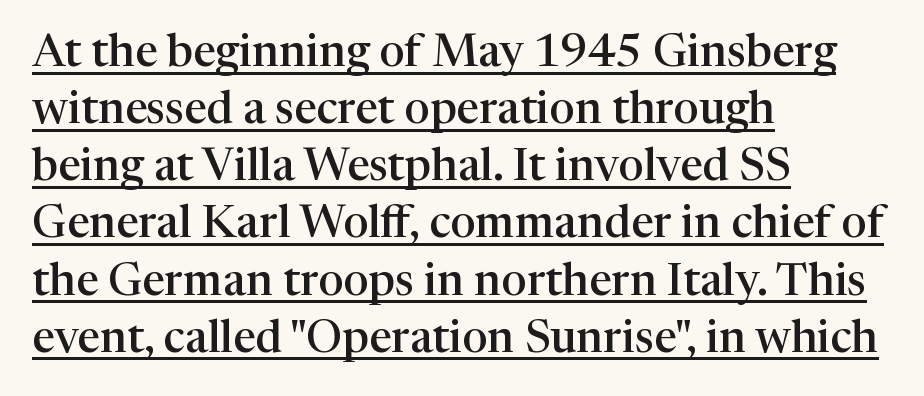
Q: Is the text bold? A: Semi-bold.
Q: Is the text italic (slanted)? A: No, it is upright.
Q: Is the typeface a serif or a sans-serif typeface? A: Serif.
Q: Is the text underlined? A: Yes.
Q: How is the paragraph aligned? A: Left-aligned.
Q: Is the spacing between letters normal or unusually wide? A: Normal.
Q: Is the spacing between lines tight, normal or loose? A: Normal.
Q: Width (condensed, normal, or wide)? A: Normal.
Q: Stroke contrast? A: High.
Q: x-height? A: Medium.
Q: Monospaced? A: No.
